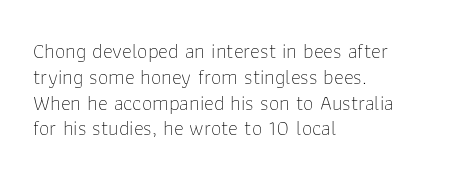
Visually the block forms a straight wall on the left and a jagged coastline on the right. This sample uses plain, unmodified letter spacing. The face looks like a standard text weight, possibly lighter. Check under the words: just untouched page. Does the lettering tilt? It doesn't — this is upright.
